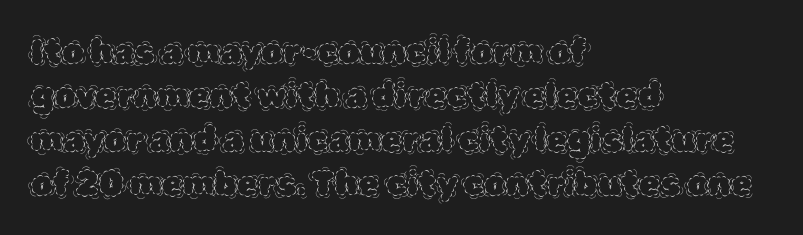
Q: Is the text bold? A: No.
Q: Is the text italic (slanted)? A: No, it is upright.
Q: Is the text underlined? A: No.
Q: How is the paragraph aligned? A: Left-aligned.
Q: Is the spacing between letters normal or unusually wide? A: Normal.
Q: Is the spacing between lines tight, normal or loose? A: Normal.
Q: Width (condensed, normal, or wide)? A: Normal.
Q: x-height? A: Large.
Q: Monospaced? A: No.
